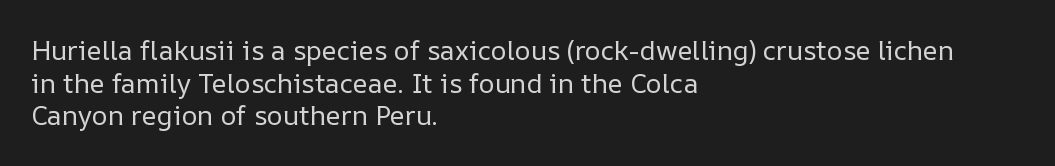
{"italic": "no", "bold": "no", "underline": "no", "align": "left", "line_spacing_ratio": 1.21, "letter_spacing": "normal", "letter_spacing_em": 0.0, "glyph_px": 27}
